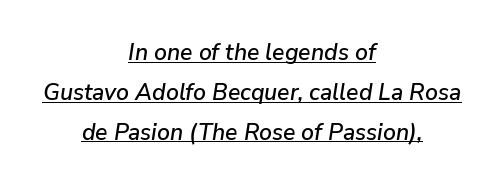
{"italic": "yes", "lean": "right", "slant_degrees": 9, "underline": "yes", "align": "center", "line_spacing_ratio": 1.73, "letter_spacing": "normal", "letter_spacing_em": 0.0, "glyph_px": 23}
